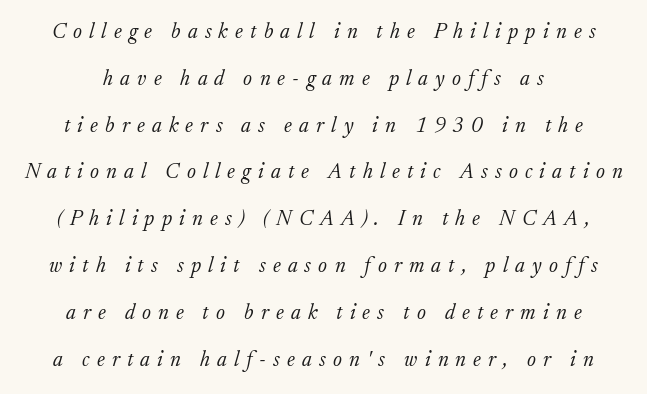
{"italic": "yes", "lean": "right", "slant_degrees": 17, "bold": "no", "underline": "no", "line_spacing": "loose", "line_spacing_ratio": 2.23, "letter_spacing": "wide", "letter_spacing_em": 0.34, "glyph_px": 21}
